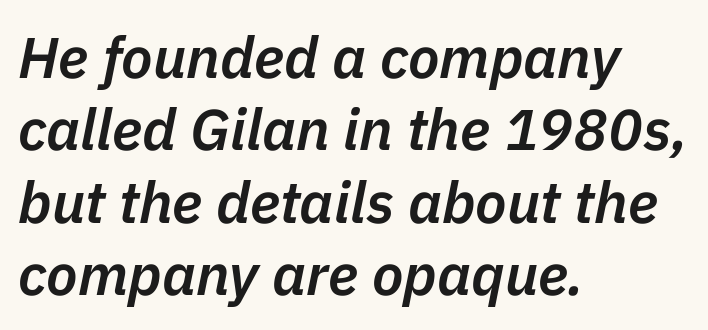
The image shows 58 px semibold type, italic (leaning right); set left-aligned, normal line spacing (1.25x), normal letter spacing, not underlined; low stroke contrast and a medium x-height.
